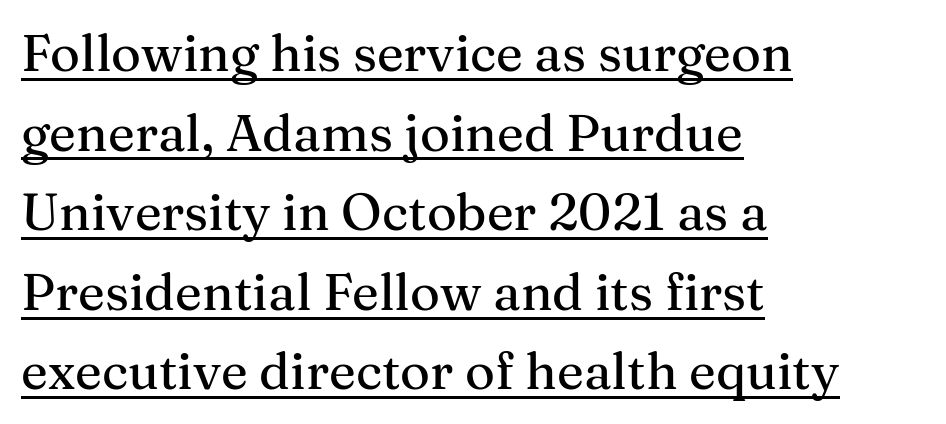
Q: Is the text italic (slanted)? A: No, it is upright.
Q: Is the typeface a serif or a sans-serif typeface? A: Serif.
Q: Is the text underlined? A: Yes.
Q: How is the paragraph aligned? A: Left-aligned.
Q: Is the spacing between letters normal or unusually wide? A: Normal.
Q: Is the spacing between lines tight, normal or loose? A: Normal.
Q: Width (condensed, normal, or wide)? A: Normal.
Q: Stroke contrast? A: Medium.
Q: x-height? A: Medium.
Q: Monospaced? A: No.
